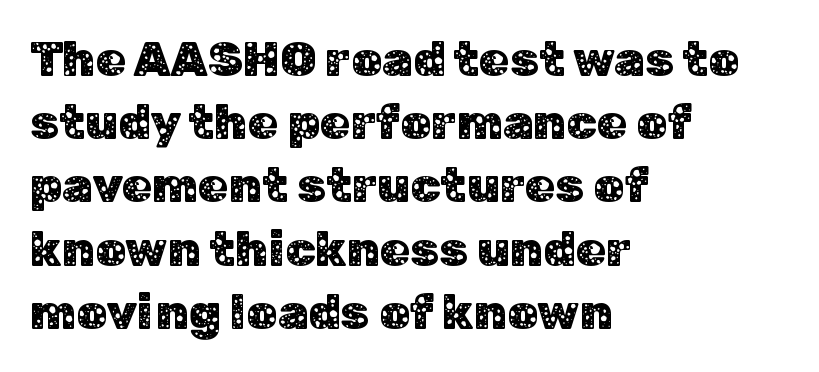
{"serif": "no", "italic": "no", "width": "normal", "stroke_contrast": "low", "x_height": "medium", "monospaced": "no", "underline": "no", "align": "left", "line_spacing": "normal", "line_spacing_ratio": 1.29, "letter_spacing": "normal", "letter_spacing_em": 0.0, "glyph_px": 49}
